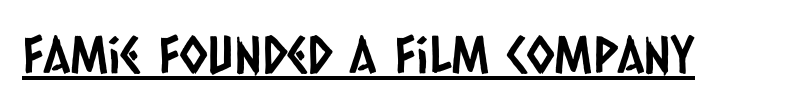
The image shows 51 px condensed sans-serif type; set normal letter spacing, underlined; low stroke contrast and a large x-height.
